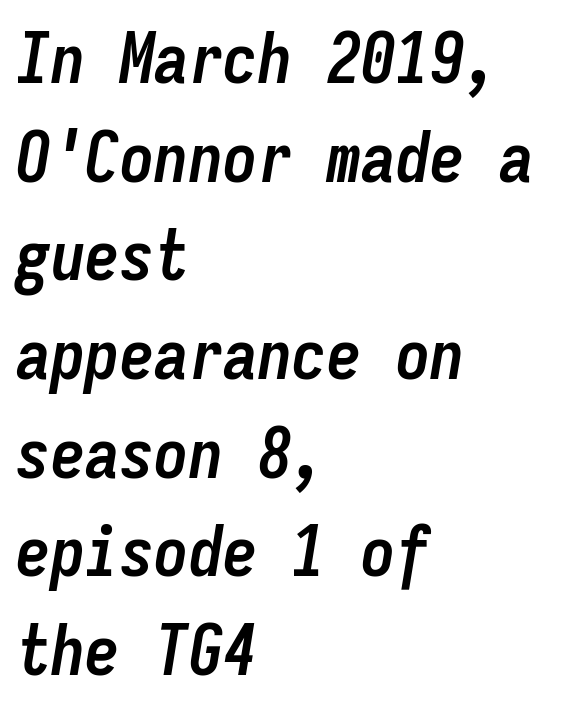
The image shows 69 px semibold, condensed type, italic (leaning right), monospaced; set left-aligned, normal line spacing (1.43x), normal letter spacing, not underlined; low stroke contrast and a medium x-height.
